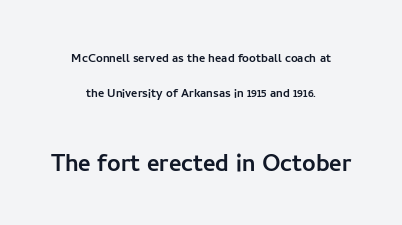
Q: Is the text italic (slanted)? A: No, it is upright.
Q: Is the typeface a serif or a sans-serif typeface? A: Sans-serif.
Q: Is the text underlined? A: No.
Q: How is the paragraph aligned? A: Centered.
Q: Is the spacing between letters normal or unusually wide? A: Normal.
Q: Is the spacing between lines tight, normal or loose? A: Loose.
Q: Which block of text is set in a larger size, the first (top) or the second (bottom)? A: The second (bottom) one.
Q: Width (condensed, normal, or wide)? A: Normal.
Q: Stroke contrast? A: Low.
Q: x-height? A: Medium.
Q: Monospaced? A: No.
